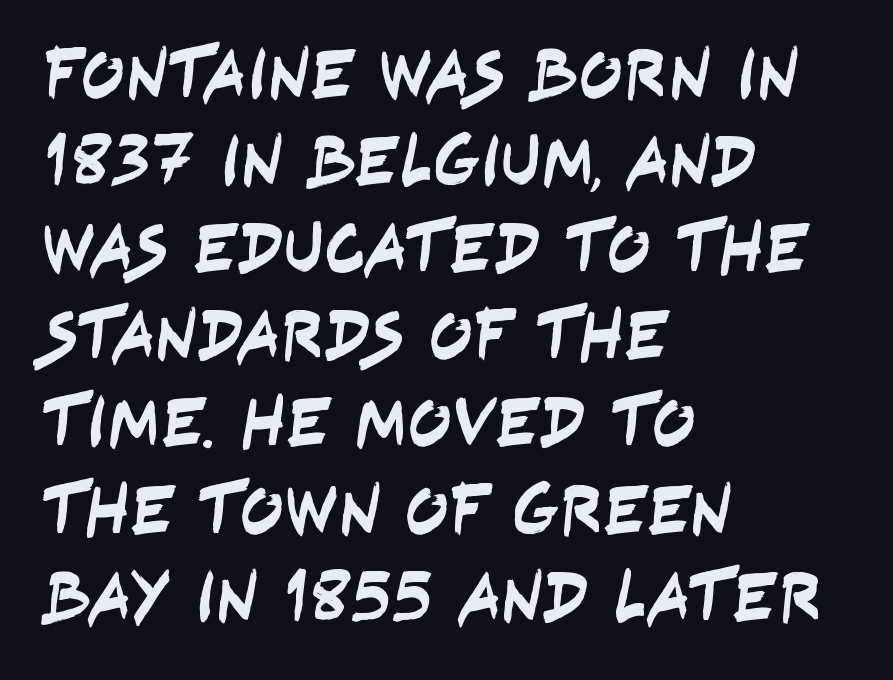
{"serif": "no", "width": "condensed", "stroke_contrast": "low", "x_height": "large", "monospaced": "no", "underline": "no", "align": "left", "line_spacing_ratio": 1.21, "letter_spacing": "normal", "letter_spacing_em": 0.0, "glyph_px": 72}
